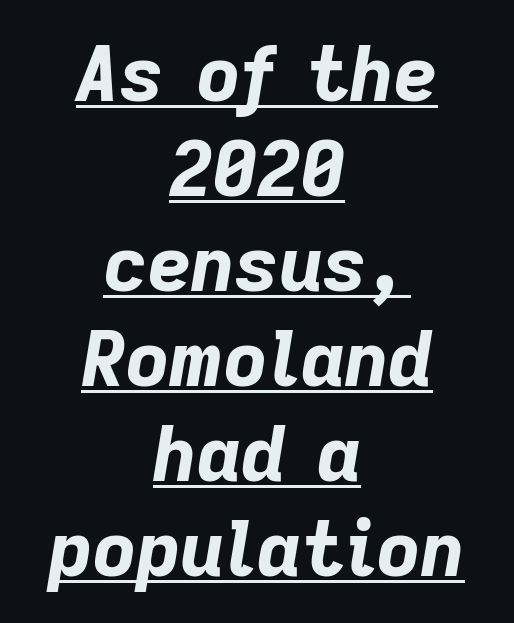
{"italic": "yes", "lean": "right", "slant_degrees": 9, "bold": "yes", "weight": "bold", "width": "normal", "stroke_contrast": "low", "x_height": "medium", "monospaced": "no", "underline": "yes", "align": "center", "line_spacing": "normal", "line_spacing_ratio": 1.25, "letter_spacing": "normal", "letter_spacing_em": 0.0, "glyph_px": 76}
